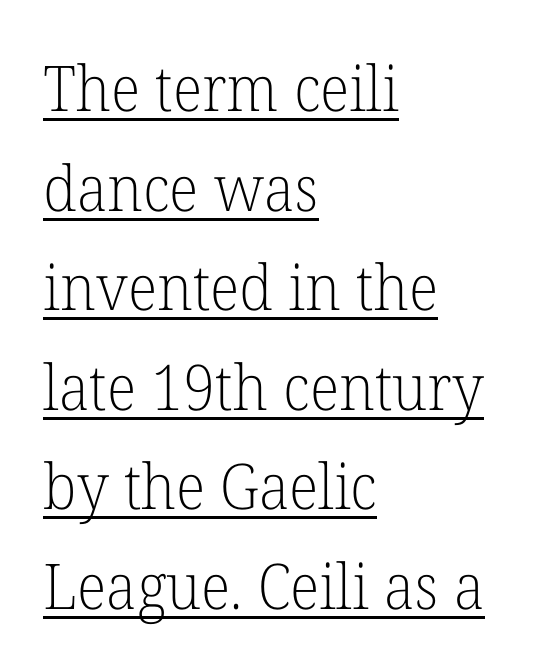
Q: Is the text bold? A: No.
Q: Is the text italic (slanted)? A: No, it is upright.
Q: Is the typeface a serif or a sans-serif typeface? A: Serif.
Q: Is the text underlined? A: Yes.
Q: How is the paragraph aligned? A: Left-aligned.
Q: Is the spacing between letters normal or unusually wide? A: Normal.
Q: Is the spacing between lines tight, normal or loose? A: Normal.
Q: Width (condensed, normal, or wide)? A: Normal.
Q: Stroke contrast? A: Low.
Q: x-height? A: Medium.
Q: Monospaced? A: No.
